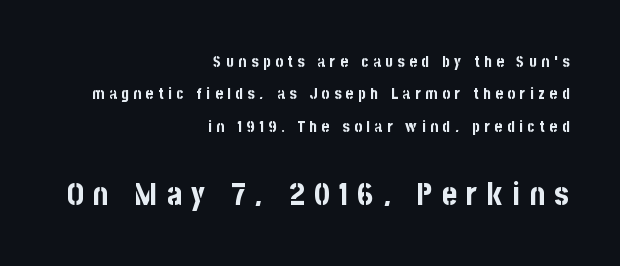
{"serif": "no", "italic": "no", "bold": "yes", "weight": "bold", "width": "condensed", "stroke_contrast": "low", "x_height": "large", "monospaced": "no", "underline": "no", "align": "right", "line_spacing": "loose", "line_spacing_ratio": 2.02, "letter_spacing": "wide", "letter_spacing_em": 0.29, "larger_block": "second", "size_ratio": 2.0, "glyph_px": 32}
